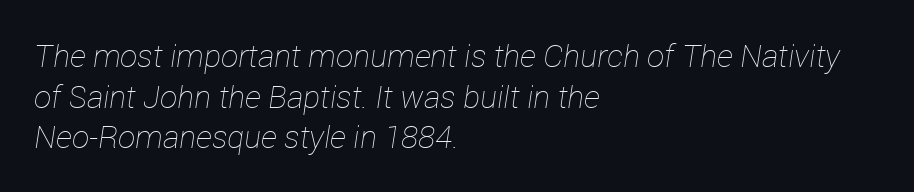
Stroke thickness stays within the range of a standard reading face or lighter. Proportional: the letters do not fall into vertical columns. A student would call this left alignment; a typographer would say flush left, rag right. Letter spacing: default. Baseline-to-baseline distance is the conventional proportion of letter height.
